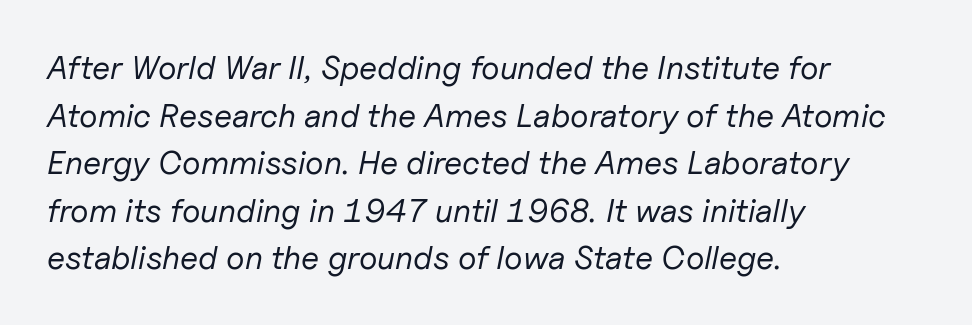
Q: Is the text bold? A: No.
Q: Is the text italic (slanted)? A: Yes, it leans right by about 11 degrees.
Q: Is the text underlined? A: No.
Q: How is the paragraph aligned? A: Left-aligned.
Q: Is the spacing between letters normal or unusually wide? A: Normal.
Q: Is the spacing between lines tight, normal or loose? A: Normal.
Q: Width (condensed, normal, or wide)? A: Normal.
Q: Stroke contrast? A: Low.
Q: x-height? A: Medium.
Q: Monospaced? A: No.
